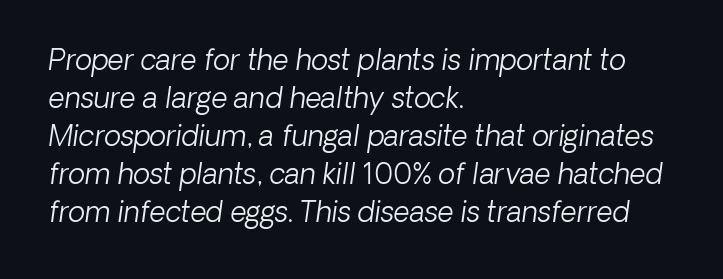
{"italic": "yes", "lean": "right", "slant_degrees": 8, "bold": "no", "weight": "light", "width": "normal", "stroke_contrast": "low", "x_height": "medium", "monospaced": "no", "underline": "no", "align": "left", "line_spacing": "normal", "line_spacing_ratio": 1.36, "letter_spacing": "normal", "letter_spacing_em": 0.0, "glyph_px": 28}
